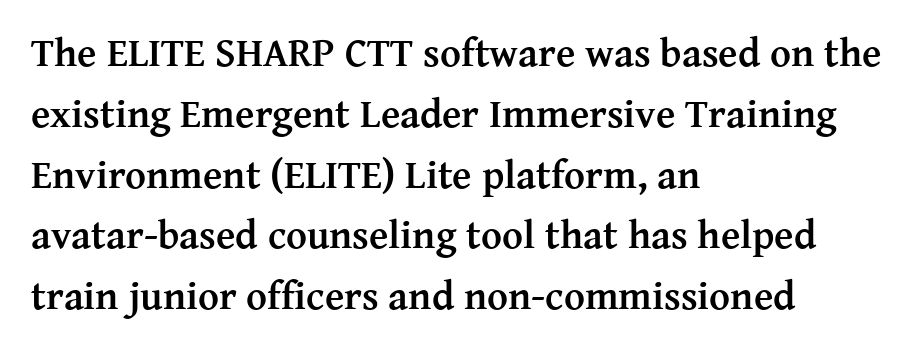
Is this a fixed-width face? No — the glyphs have proportional, varying widths. Letters rest on an invisible, unmarked baseline. Designer's note — italics off, roman on. Note: serifs present on the glyphs. Caption: standard tracking, unaltered.
